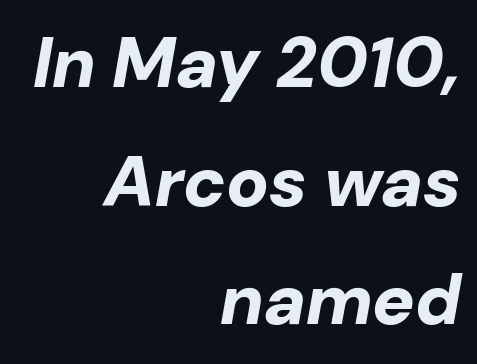
The image shows 71 px bold type, italic (leaning right); set right-aligned, normal line spacing (1.67x), normal letter spacing, not underlined; low stroke contrast and a medium x-height.
